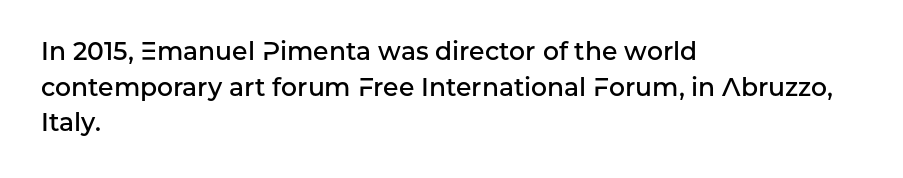
{"italic": "no", "bold": "semi", "underline": "no", "align": "left", "line_spacing": "normal", "line_spacing_ratio": 1.43, "letter_spacing": "normal", "letter_spacing_em": 0.0, "glyph_px": 25}
